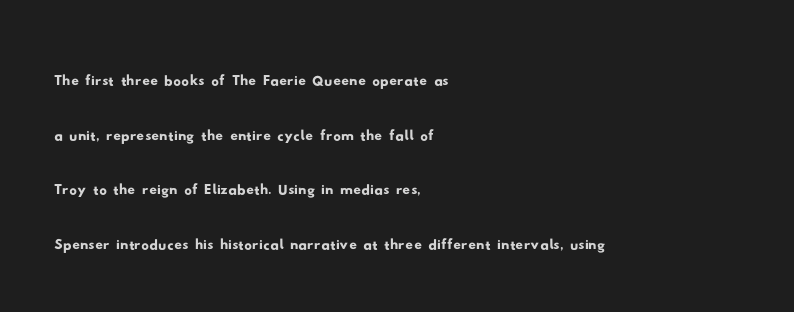
The image shows 38 px wide sans-serif type; set left-aligned, normal line spacing (1.44x), normal letter spacing, not underlined; low stroke contrast and a small x-height.
